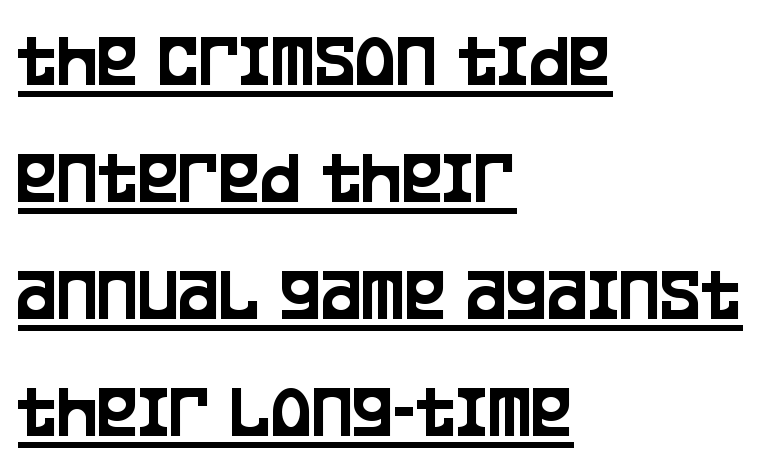
Q: Is the text italic (slanted)? A: No, it is upright.
Q: Is the typeface a serif or a sans-serif typeface? A: Sans-serif.
Q: Is the text underlined? A: Yes.
Q: How is the paragraph aligned? A: Left-aligned.
Q: Is the spacing between letters normal or unusually wide? A: Normal.
Q: Is the spacing between lines tight, normal or loose? A: Normal.
Q: Width (condensed, normal, or wide)? A: Condensed.
Q: Stroke contrast? A: Low.
Q: x-height? A: Large.
Q: Monospaced? A: No.
